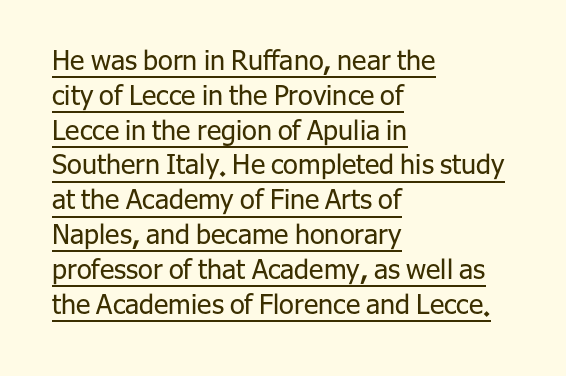
Tracking value appears to be zero — textbook default spacing. Caption: lettering with a line underneath. Every character sits straight up, as roman type does. Heaviness? Minimal to ordinary, like unemphasized prose. The space between consecutive lines is moderate.
